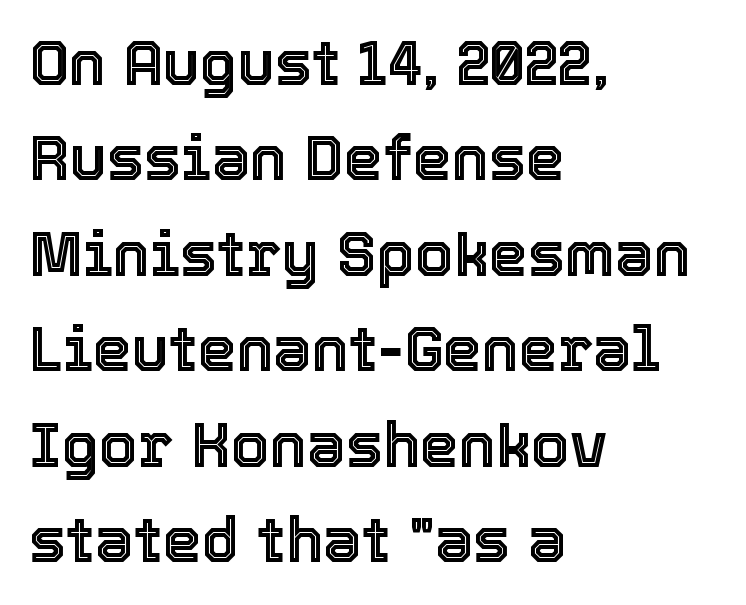
Vertical spacing — default. In terms of posture, this sample is upright. The gap between lines stays unmarked. This rendering leaves character spacing at its baseline value. Casual observation: everything's shoved over to the left. The rendering uses natural spacing where letterforms have individual widths.
